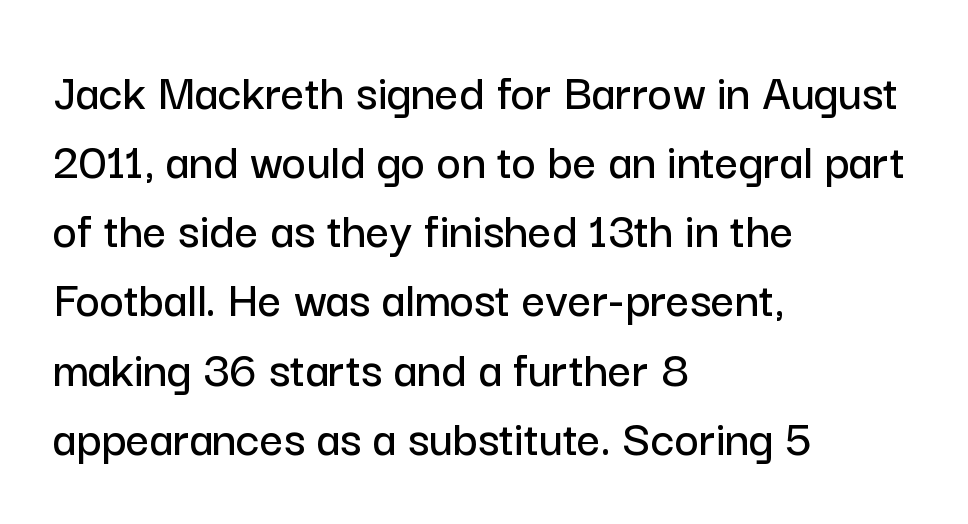
{"serif": "no", "italic": "no", "width": "normal", "stroke_contrast": "low", "x_height": "medium", "monospaced": "no", "underline": "no", "align": "left", "line_spacing": "normal", "line_spacing_ratio": 1.33, "letter_spacing": "normal", "letter_spacing_em": 0.0, "glyph_px": 52}
